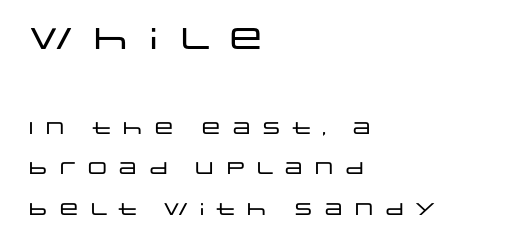
The image shows 30 px wide sans-serif type, upright; set left-aligned, loose line spacing (2.37x), unusually wide letter spacing (+0.32 em), not underlined; the first (top) block is 1.76x larger; low stroke contrast and a large x-height.
